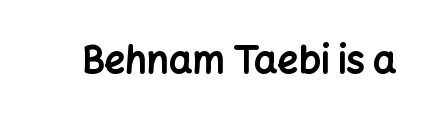
{"serif": "no", "italic": "no", "bold": "yes", "weight": "bold", "width": "normal", "stroke_contrast": "low", "x_height": "medium", "monospaced": "no", "underline": "no", "letter_spacing": "normal", "letter_spacing_em": 0.0, "glyph_px": 37}
